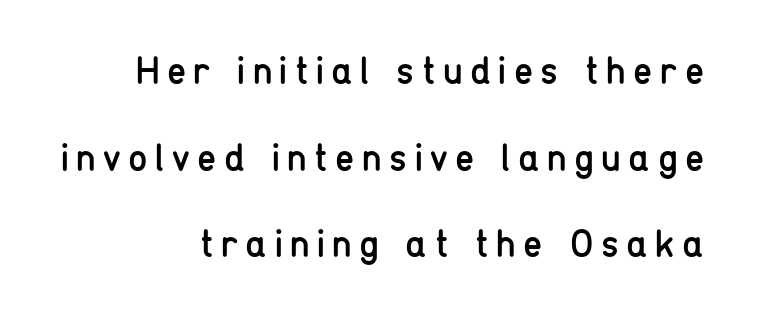
Q: Is the text bold? A: No.
Q: Is the text italic (slanted)? A: No, it is upright.
Q: Is the typeface a serif or a sans-serif typeface? A: Sans-serif.
Q: Is the text underlined? A: No.
Q: How is the paragraph aligned? A: Right-aligned.
Q: Is the spacing between lines tight, normal or loose? A: Loose.
Q: Width (condensed, normal, or wide)? A: Condensed.
Q: Stroke contrast? A: Low.
Q: x-height? A: Medium.
Q: Monospaced? A: No.
